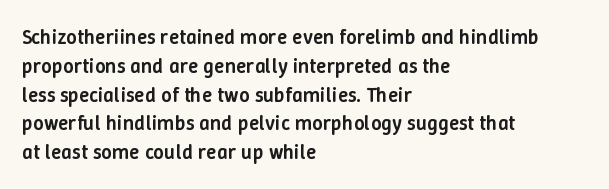
Q: Is the text bold? A: Semi-bold.
Q: Is the text italic (slanted)? A: No, it is upright.
Q: Is the text underlined? A: No.
Q: How is the paragraph aligned? A: Left-aligned.
Q: Is the spacing between letters normal or unusually wide? A: Normal.
Q: Is the spacing between lines tight, normal or loose? A: Normal.
